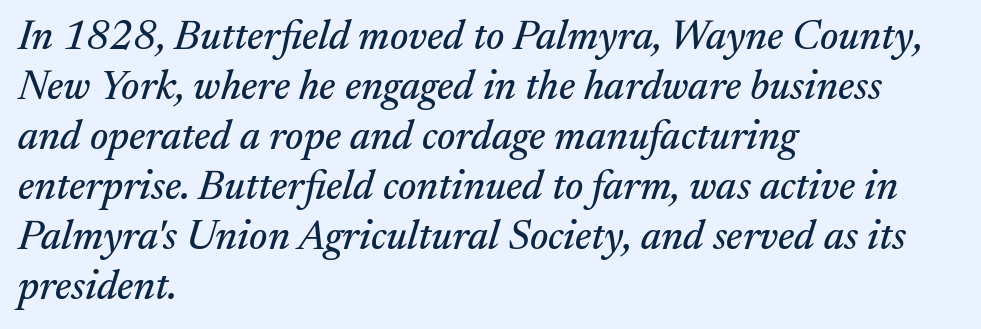
Q: Is the text italic (slanted)? A: Yes, it leans right by about 17 degrees.
Q: Is the typeface a serif or a sans-serif typeface? A: Serif.
Q: Is the text underlined? A: No.
Q: How is the paragraph aligned? A: Left-aligned.
Q: Is the spacing between letters normal or unusually wide? A: Normal.
Q: Width (condensed, normal, or wide)? A: Normal.
Q: Stroke contrast? A: Medium.
Q: x-height? A: Medium.
Q: Monospaced? A: No.
